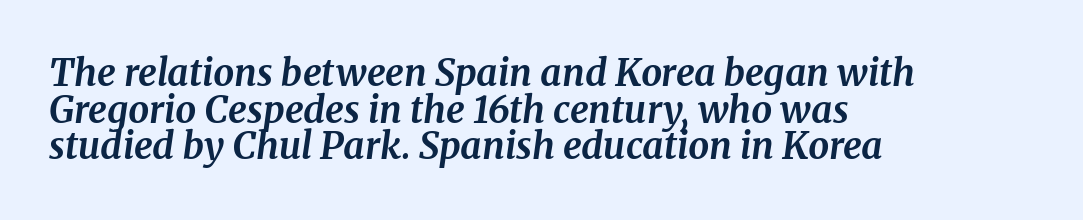
Q: Is the text bold? A: Yes.
Q: Is the text italic (slanted)? A: Yes, it leans right by about 8 degrees.
Q: Is the typeface a serif or a sans-serif typeface? A: Serif.
Q: Is the text underlined? A: No.
Q: How is the paragraph aligned? A: Left-aligned.
Q: Is the spacing between letters normal or unusually wide? A: Normal.
Q: Is the spacing between lines tight, normal or loose? A: Tight.
Q: Width (condensed, normal, or wide)? A: Normal.
Q: Stroke contrast? A: Medium.
Q: x-height? A: Medium.
Q: Monospaced? A: No.
